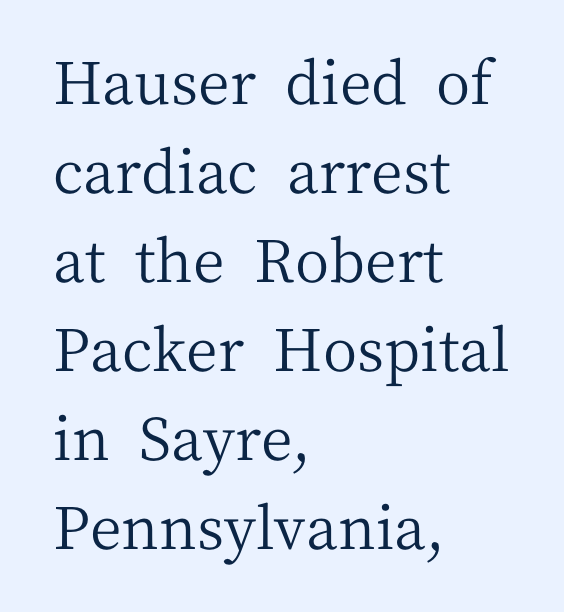
The image shows 59 px regular-weight serif type, upright; set left-aligned, normal line spacing (1.51x), normal letter spacing, not underlined; medium stroke contrast and a medium x-height.
